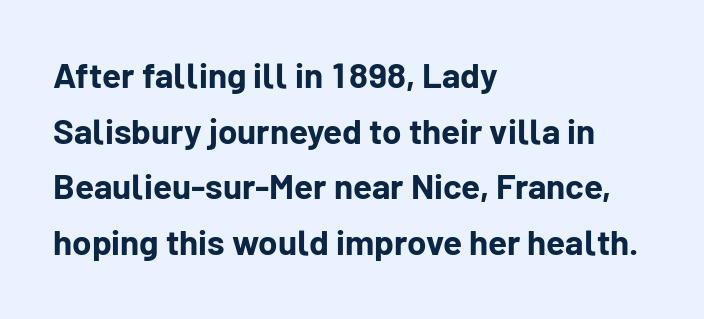
Q: Is the text bold? A: Yes.
Q: Is the text italic (slanted)? A: No, it is upright.
Q: Is the typeface a serif or a sans-serif typeface? A: Sans-serif.
Q: Is the text underlined? A: No.
Q: How is the paragraph aligned? A: Left-aligned.
Q: Is the spacing between letters normal or unusually wide? A: Normal.
Q: Is the spacing between lines tight, normal or loose? A: Normal.
Q: Width (condensed, normal, or wide)? A: Normal.
Q: Stroke contrast? A: Low.
Q: x-height? A: Medium.
Q: Monospaced? A: No.
